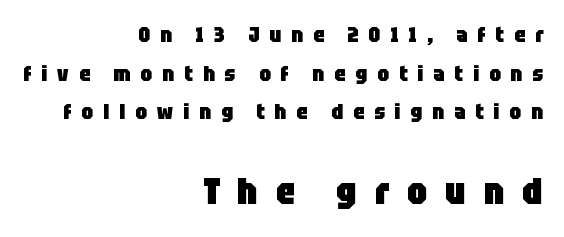
{"serif": "no", "italic": "no", "bold": "yes", "weight": "heavy", "width": "condensed", "stroke_contrast": "low", "x_height": "large", "monospaced": "no", "underline": "no", "align": "right", "line_spacing_ratio": 1.84, "letter_spacing": "wide", "letter_spacing_em": 0.48, "larger_block": "second", "size_ratio": 1.76, "glyph_px": 37}
